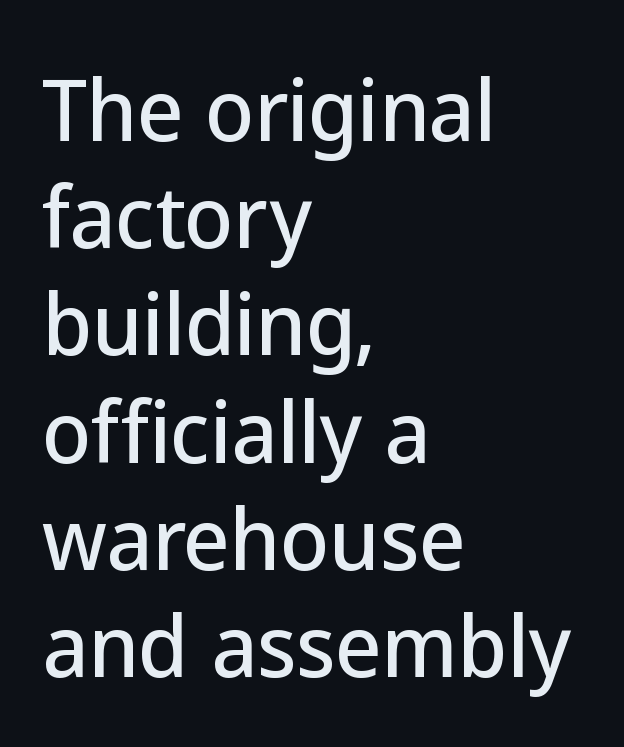
Horizontally, the lines are justified to the leading edge only. A typesetter would call this zero additional tracking. Rule under the text: the space is simply empty. The specimen reads as upright at a glance. What kind of face is this? One without serifs — a sans. One glance says typical: line gaps are just what's usual.
